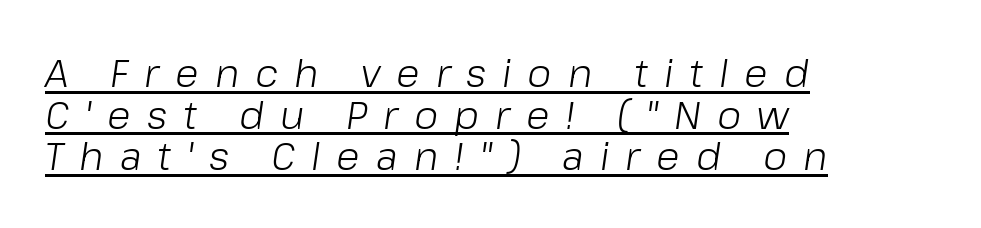
{"italic": "yes", "lean": "right", "slant_degrees": 8, "bold": "no", "weight": "light", "width": "normal", "stroke_contrast": "low", "x_height": "medium", "monospaced": "no", "underline": "yes", "align": "left", "line_spacing": "tight", "line_spacing_ratio": 1.07, "letter_spacing": "wide", "letter_spacing_em": 0.41, "glyph_px": 39}
